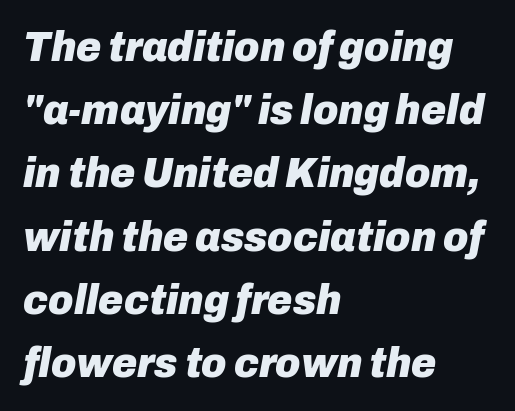
{"italic": "yes", "lean": "right", "slant_degrees": 10, "bold": "yes", "weight": "heavy", "width": "normal", "stroke_contrast": "low", "x_height": "medium", "monospaced": "no", "underline": "no", "align": "left", "line_spacing": "normal", "line_spacing_ratio": 1.47, "letter_spacing": "normal", "letter_spacing_em": 0.0, "glyph_px": 43}
